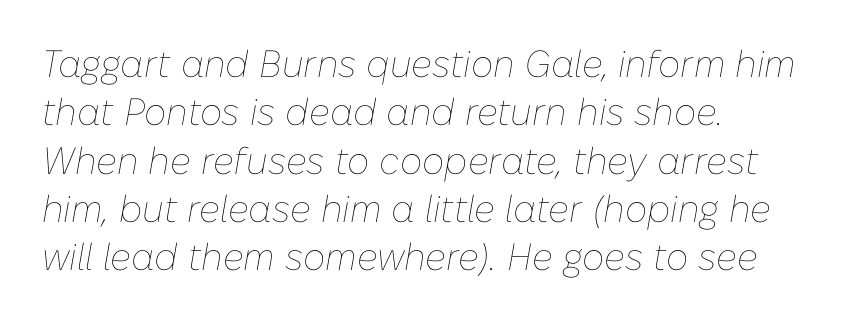
Q: Is the text bold? A: No.
Q: Is the text italic (slanted)? A: Yes, it leans right by about 10 degrees.
Q: Is the text underlined? A: No.
Q: How is the paragraph aligned? A: Left-aligned.
Q: Is the spacing between letters normal or unusually wide? A: Normal.
Q: Is the spacing between lines tight, normal or loose? A: Normal.
Q: Width (condensed, normal, or wide)? A: Normal.
Q: Stroke contrast? A: Low.
Q: x-height? A: Medium.
Q: Monospaced? A: No.
